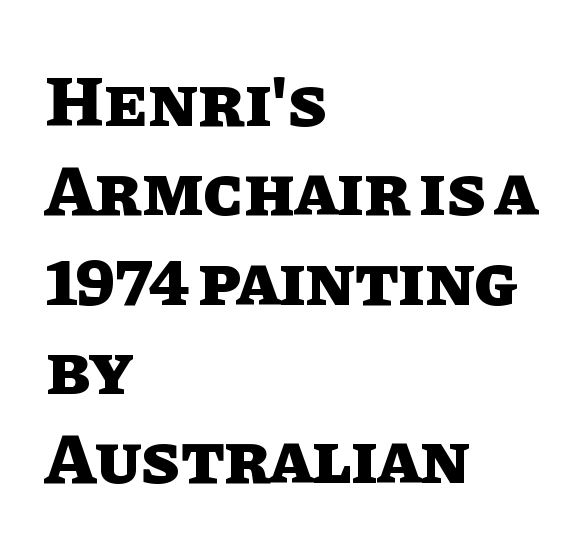
Character widths vary here, with narrow letters taking less room than wide ones. Glance below the letters and you will spot only blank space. The face used here is rendered with its standard letterfit. The letters stand upright; this is a roman face.
